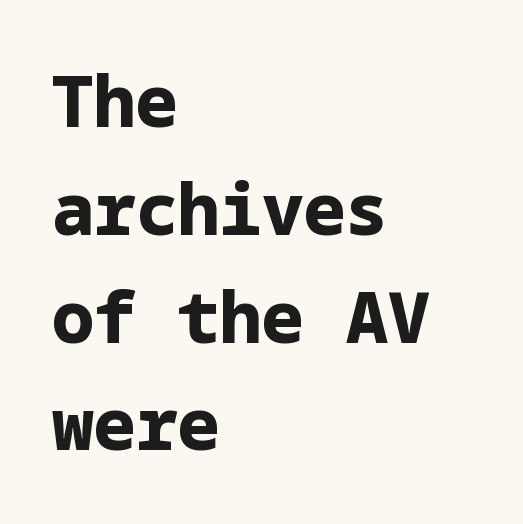
Q: Is the text bold? A: Yes.
Q: Is the text italic (slanted)? A: No, it is upright.
Q: Is the typeface a serif or a sans-serif typeface? A: Sans-serif.
Q: Is the text underlined? A: No.
Q: How is the paragraph aligned? A: Left-aligned.
Q: Is the spacing between letters normal or unusually wide? A: Normal.
Q: Is the spacing between lines tight, normal or loose? A: Normal.
Q: Width (condensed, normal, or wide)? A: Normal.
Q: Stroke contrast? A: Low.
Q: x-height? A: Medium.
